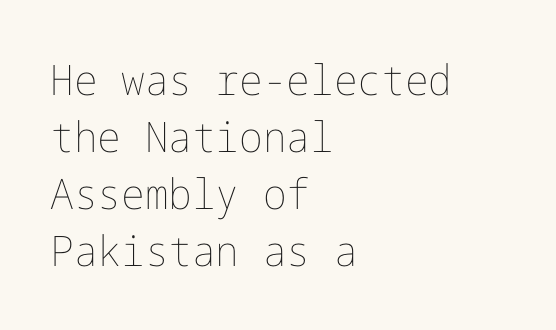
Stem width sits at or under what a default text font uses. Descenders are the only things crossing below the line. Does the lettering tilt? It doesn't — this is upright. Rows of type keep a routine distance in the vertical direction. The line texture is even and compact thanks to regular tracking.
